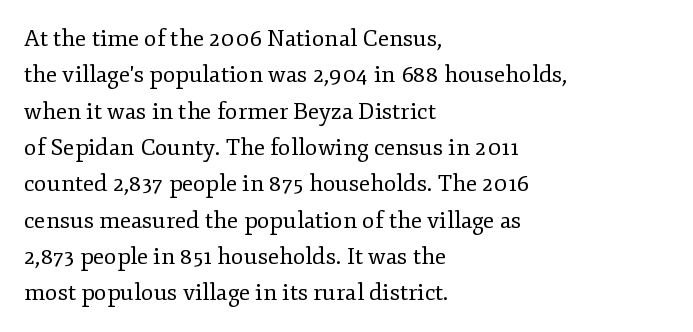
The image shows 23 px text type, upright; set left-aligned, normal line spacing (1.58x), normal letter spacing, not underlined.
